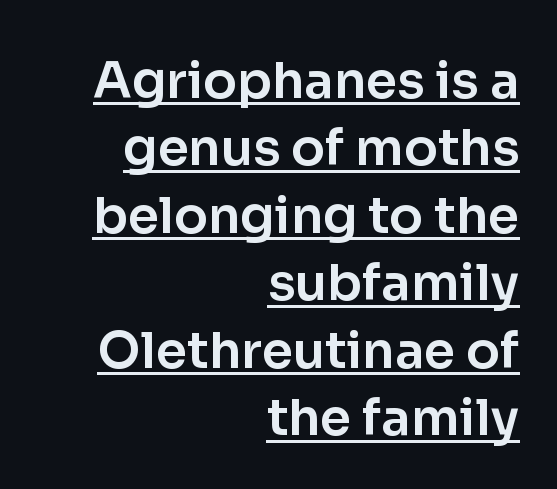
Horizontal alignment here is rightward, an uncommon choice for prose. Check where the strokes stop: nothing finishes them off — pure sans. Italic: no, the glyphs are upright roman. The line texture is even and compact thanks to regular tracking. Honestly, the row spacing looks completely unremarkable. Descenders here cross a horizontal rule under the line.
